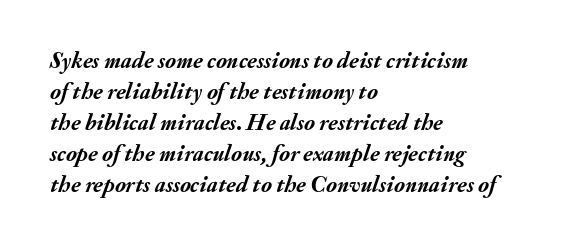
Q: Is the text bold? A: Yes.
Q: Is the text italic (slanted)? A: Yes, it leans right by about 20 degrees.
Q: Is the text underlined? A: No.
Q: How is the paragraph aligned? A: Left-aligned.
Q: Is the spacing between letters normal or unusually wide? A: Normal.
Q: Is the spacing between lines tight, normal or loose? A: Normal.
